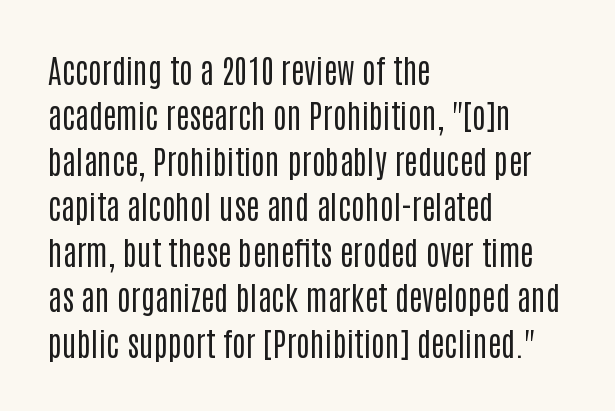
The image shows 32 px regular-weight, condensed sans-serif type, upright; set left-aligned, normal line spacing (1.42x), normal letter spacing, not underlined; low stroke contrast and a large x-height.
